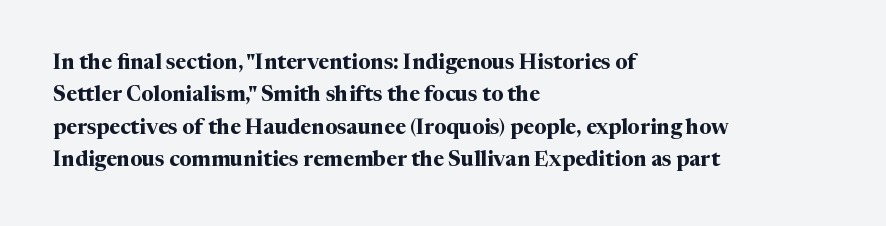
Unlike italic type, these characters show no tilt at all. Line starts are locked; line ends wander. Characters follow at the spacing the type designer built in. On the weight axis this lands at bold, roughly 700. The passage shown is not underscored anywhere.
